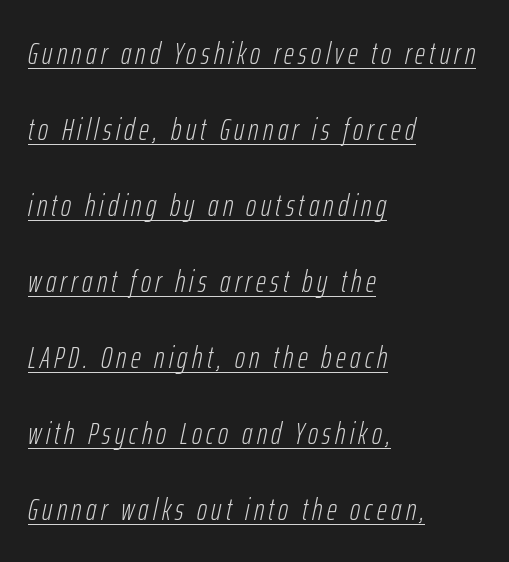
Notice how a bar underscores the lettering throughout. Characters are canted at an angle relative to the baseline's perpendicular. Is this a fixed-width face? No — the glyphs have proportional, varying widths. Each new line begins a long way beneath the previous one. Horizontal alignment here is leftward, the default for most running prose.
